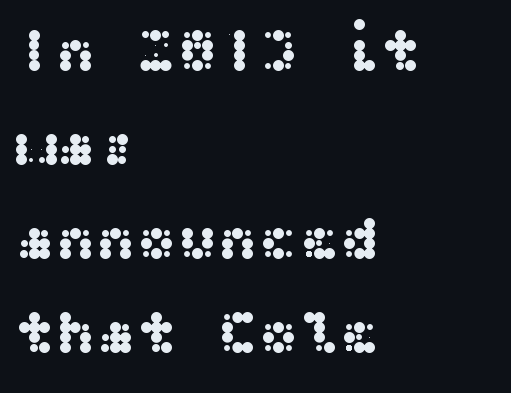
{"serif": "no", "italic": "no", "width": "wide", "stroke_contrast": "medium", "x_height": "medium", "underline": "no", "align": "left", "line_spacing": "normal", "line_spacing_ratio": 1.54, "letter_spacing": "normal", "letter_spacing_em": 0.0, "glyph_px": 61}
